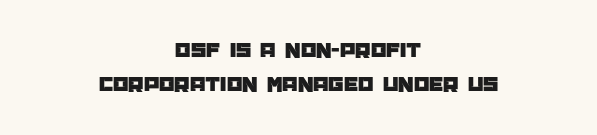
The image shows 22 px text type, upright; set centered, normal line spacing (1.55x), normal letter spacing, not underlined.
